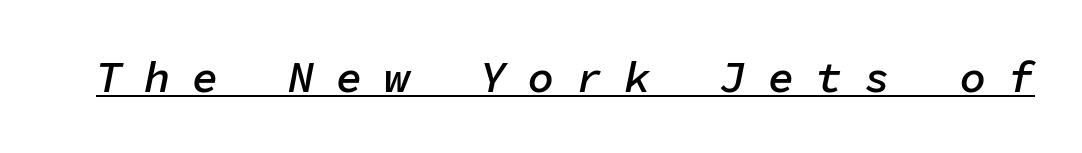
The specimen reads as italic at a glance. What weight is shown? A semibold, between regular and bold. Observe the wide spacing: letters keep a clear distance from each other. Here the designer chose a console-style face with uniform glyph widths. Every word sits above its own underline.
